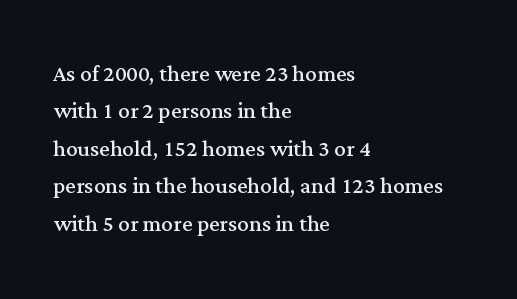
The image shows 29 px regular-weight serif type, upright; set left-aligned, normal line spacing (1.29x), normal letter spacing, not underlined; medium stroke contrast and a medium x-height.
